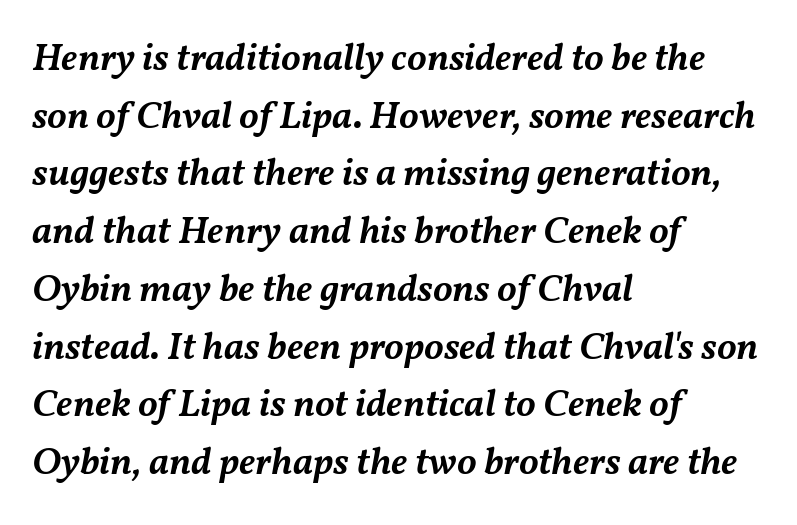
Q: Is the text bold? A: Semi-bold.
Q: Is the text italic (slanted)? A: Yes, it leans right by about 11 degrees.
Q: Is the text underlined? A: No.
Q: How is the paragraph aligned? A: Left-aligned.
Q: Is the spacing between letters normal or unusually wide? A: Normal.
Q: Is the spacing between lines tight, normal or loose? A: Normal.
Q: Width (condensed, normal, or wide)? A: Normal.
Q: Stroke contrast? A: Medium.
Q: x-height? A: Medium.
Q: Monospaced? A: No.
